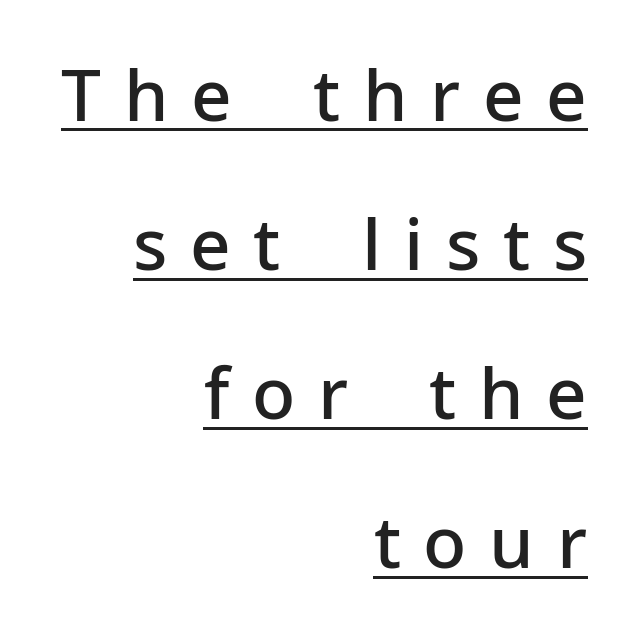
The image shows 71 px semibold sans-serif type, upright; set right-aligned, loose line spacing (2.1x), unusually wide letter spacing (+0.32 em), underlined; low stroke contrast and a medium x-height.
